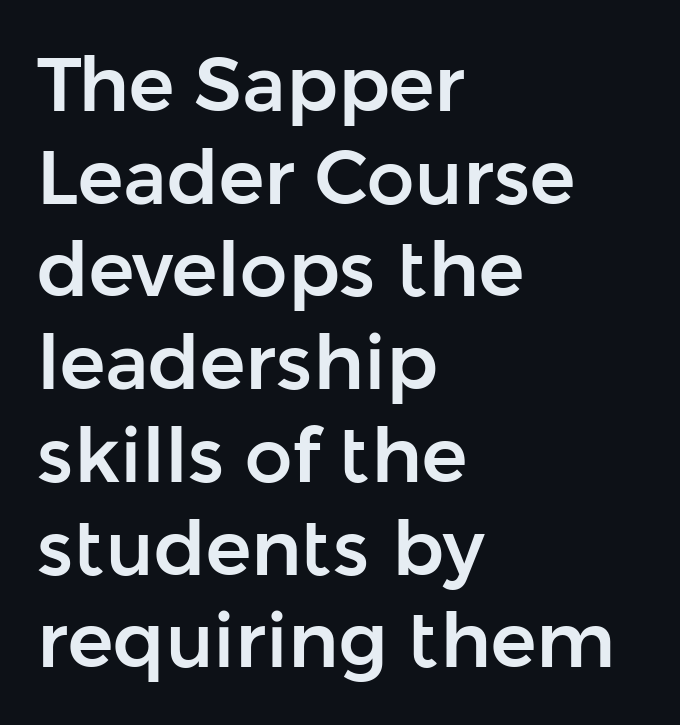
The image shows 76 px sans-serif type, upright; set left-aligned, line spacing 1.22x, normal letter spacing, not underlined; low stroke contrast and a medium x-height.
